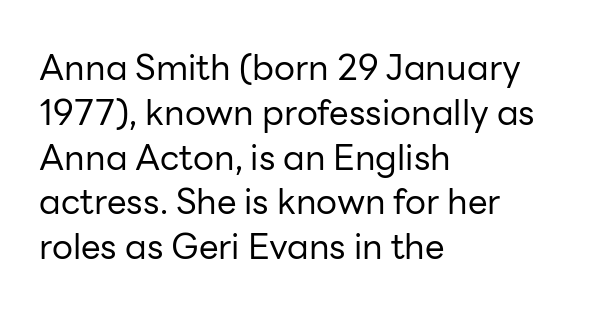
The image shows 35 px regular-weight sans-serif type, upright; set left-aligned, normal line spacing (1.28x), normal letter spacing, not underlined; low stroke contrast and a medium x-height.
